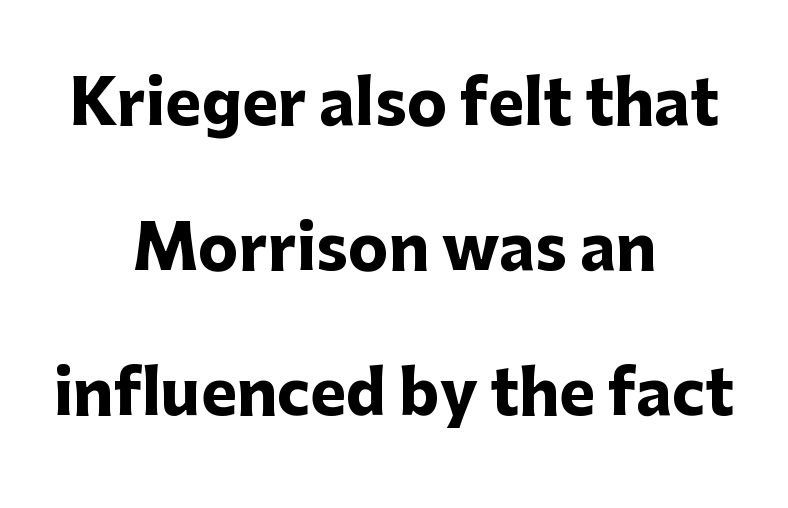
The sample has been set heavy, in full bold. Observe the ordinary spacing: letters are neighbours, not strangers. Nope, not italic — everything's standing straight. The line-height multiplier appears high, well above default.
